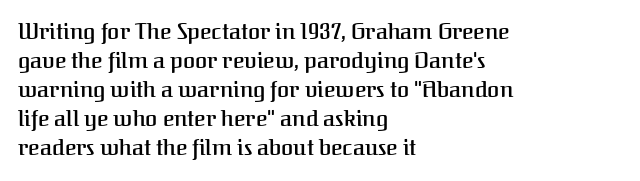
Q: Is the text bold? A: Semi-bold.
Q: Is the text italic (slanted)? A: No, it is upright.
Q: Is the text underlined? A: No.
Q: How is the paragraph aligned? A: Left-aligned.
Q: Is the spacing between letters normal or unusually wide? A: Normal.
Q: Is the spacing between lines tight, normal or loose? A: Normal.
